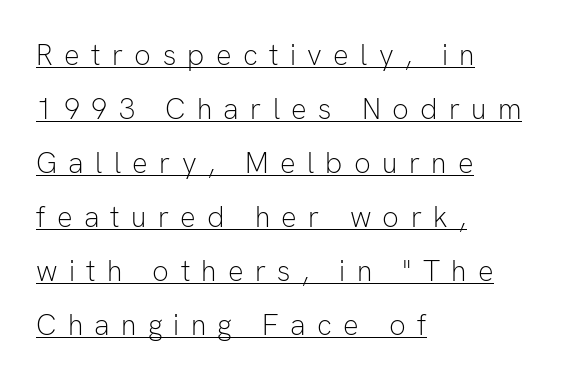
Q: Is the text bold? A: No.
Q: Is the text italic (slanted)? A: No, it is upright.
Q: Is the typeface a serif or a sans-serif typeface? A: Sans-serif.
Q: Is the text underlined? A: Yes.
Q: How is the paragraph aligned? A: Left-aligned.
Q: Is the spacing between letters normal or unusually wide? A: Unusually wide.
Q: Width (condensed, normal, or wide)? A: Normal.
Q: Stroke contrast? A: Low.
Q: x-height? A: Medium.
Q: Monospaced? A: No.
